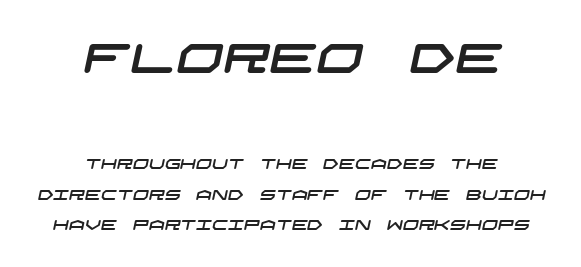
Look at the bottom of the vertical strokes: they stop flat, with no serifs. In CSS terms this would be text-align: center. Line spacing here is loose. Any mark beneath the type? The region is blank. Type size steps down from the first block to the second.
